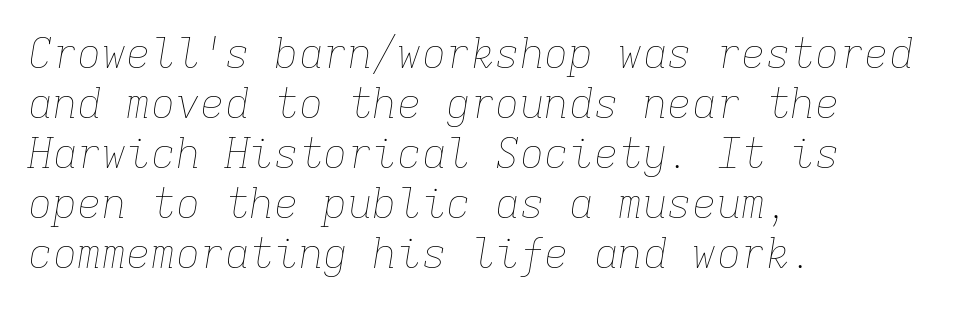
The image shows 41 px thin type, italic (leaning right), monospaced; set left-aligned, line spacing 1.22x, normal letter spacing, not underlined; low stroke contrast and a medium x-height.
